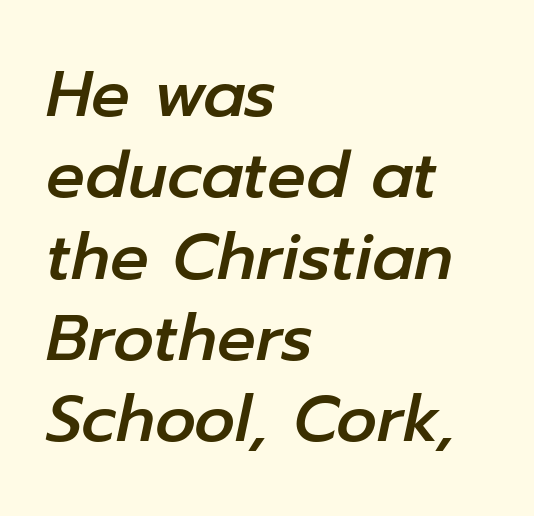
The image shows 64 px text type, italic (leaning right); set left-aligned, normal line spacing (1.27x), normal letter spacing, not underlined; low stroke contrast and a medium x-height.
